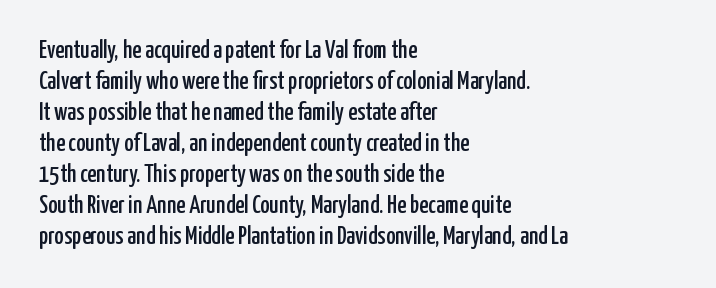
Clear beneath every line of the passage. Is the block centered? No — it sits flush against the left margin. Observe the ordinary spacing: letters are neighbours, not strangers. The letters stand upright; this is a roman face.
